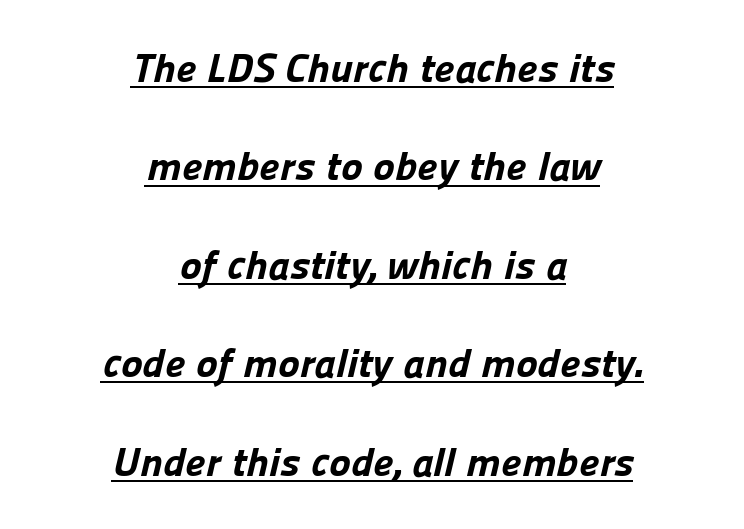
Q: Is the text bold? A: Yes.
Q: Is the typeface a serif or a sans-serif typeface? A: Sans-serif.
Q: Is the text underlined? A: Yes.
Q: How is the paragraph aligned? A: Centered.
Q: Is the spacing between letters normal or unusually wide? A: Normal.
Q: Is the spacing between lines tight, normal or loose? A: Loose.
Q: Width (condensed, normal, or wide)? A: Normal.
Q: Stroke contrast? A: Low.
Q: x-height? A: Medium.
Q: Monospaced? A: No.
